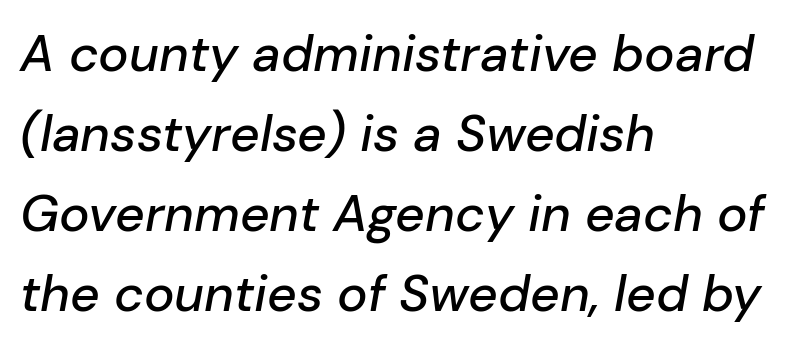
Here the designer chose a conventional face with non-uniform glyph widths. Spacing between characters is what you'd get straight out of the box. Descenders hang freely into open space. Quick note: interline space is typical.
